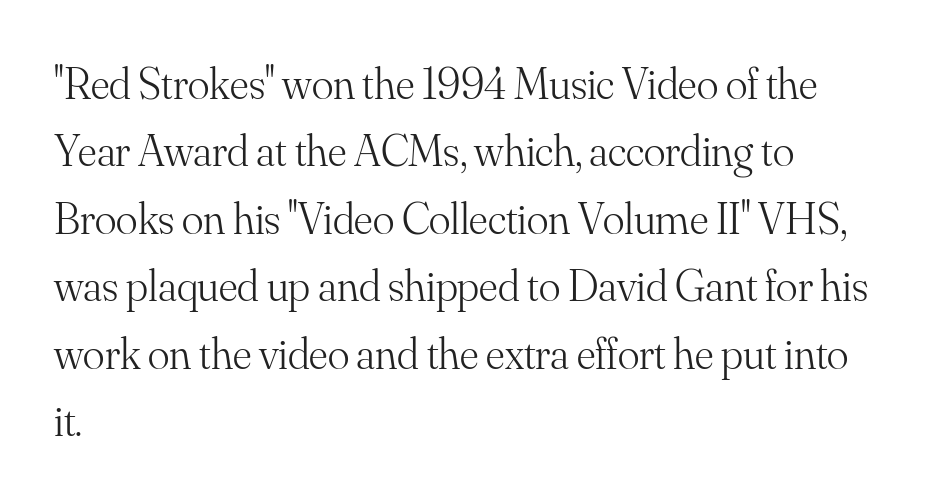
Q: Is the text bold? A: No.
Q: Is the text italic (slanted)? A: No, it is upright.
Q: Is the typeface a serif or a sans-serif typeface? A: Serif.
Q: Is the text underlined? A: No.
Q: How is the paragraph aligned? A: Left-aligned.
Q: Is the spacing between letters normal or unusually wide? A: Normal.
Q: Is the spacing between lines tight, normal or loose? A: Normal.
Q: Width (condensed, normal, or wide)? A: Normal.
Q: Stroke contrast? A: Medium.
Q: x-height? A: Small.
Q: Monospaced? A: No.
